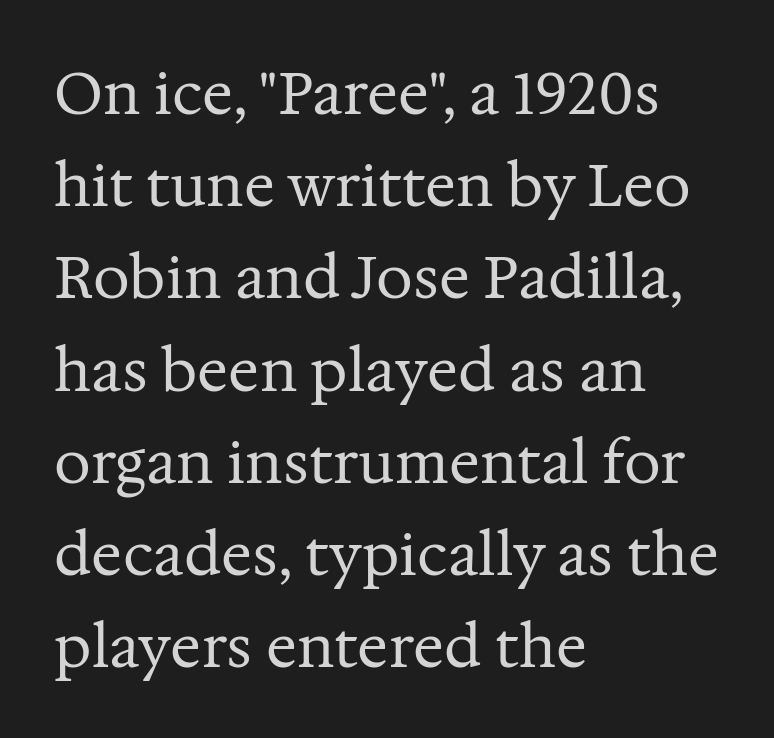
{"serif": "yes", "italic": "no", "bold": "no", "weight": "regular", "width": "normal", "stroke_contrast": "medium", "x_height": "medium", "monospaced": "no", "underline": "no", "align": "left", "line_spacing": "normal", "line_spacing_ratio": 1.59, "letter_spacing": "normal", "letter_spacing_em": 0.0, "glyph_px": 58}
